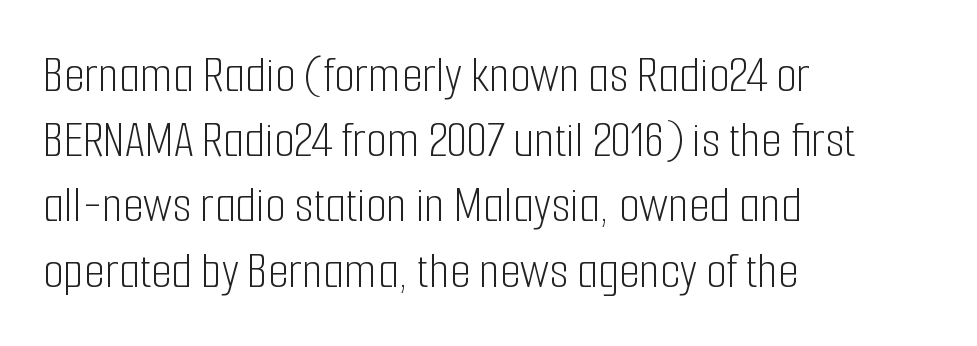
Q: Is the text bold? A: No.
Q: Is the text italic (slanted)? A: No, it is upright.
Q: Is the typeface a serif or a sans-serif typeface? A: Sans-serif.
Q: Is the text underlined? A: No.
Q: How is the paragraph aligned? A: Left-aligned.
Q: Is the spacing between letters normal or unusually wide? A: Normal.
Q: Width (condensed, normal, or wide)? A: Condensed.
Q: Stroke contrast? A: Low.
Q: x-height? A: Medium.
Q: Monospaced? A: No.
